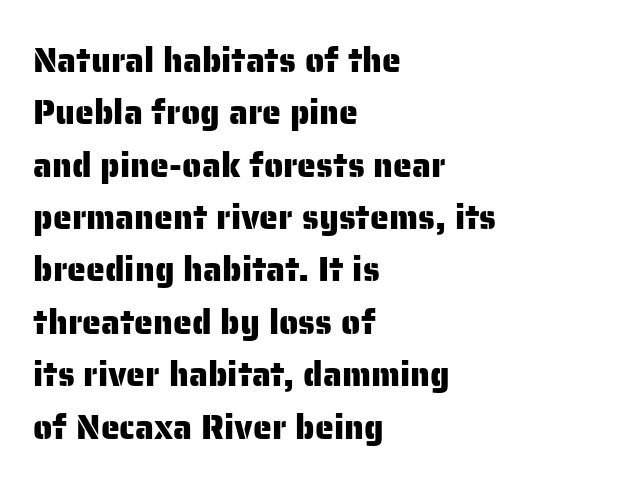
{"serif": "no", "italic": "no", "width": "normal", "stroke_contrast": "low", "x_height": "medium", "monospaced": "no", "underline": "no", "align": "left", "line_spacing": "normal", "line_spacing_ratio": 1.54, "letter_spacing": "normal", "letter_spacing_em": 0.0, "glyph_px": 34}
